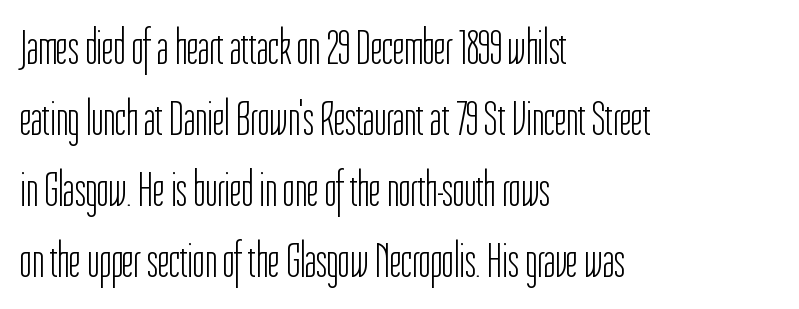
{"serif": "no", "italic": "no", "bold": "no", "weight": "light", "width": "condensed", "stroke_contrast": "low", "x_height": "medium", "monospaced": "no", "underline": "no", "align": "left", "line_spacing": "normal", "line_spacing_ratio": 1.42, "letter_spacing": "normal", "letter_spacing_em": 0.0, "glyph_px": 50}
